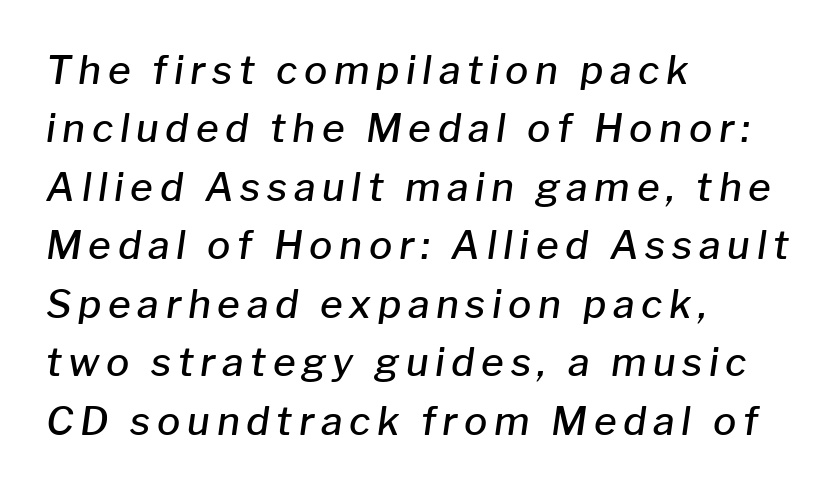
Q: Is the text bold? A: Semi-bold.
Q: Is the text italic (slanted)? A: Yes, it leans right by about 8 degrees.
Q: Is the text underlined? A: No.
Q: How is the paragraph aligned? A: Left-aligned.
Q: Is the spacing between lines tight, normal or loose? A: Normal.
Q: Width (condensed, normal, or wide)? A: Normal.
Q: Stroke contrast? A: Low.
Q: x-height? A: Medium.
Q: Monospaced? A: No.
